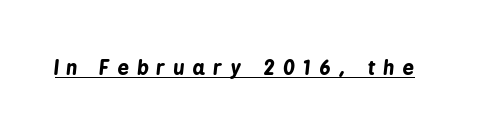
Q: Is the text bold? A: Yes.
Q: Is the text italic (slanted)? A: Yes, it leans right by about 6 degrees.
Q: Is the text underlined? A: Yes.
Q: Is the spacing between letters normal or unusually wide? A: Unusually wide.
